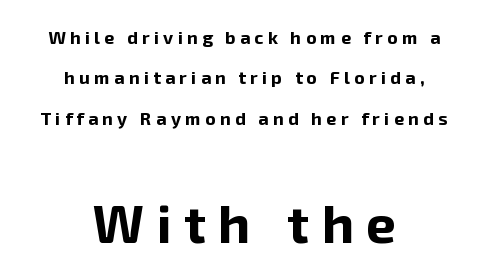
The image shows 53 px bold sans-serif type, upright; set centered, loose line spacing (2.25x), unusually wide letter spacing (+0.24 em), not underlined; the second (bottom) block is 2.94x larger; low stroke contrast and a medium x-height.
